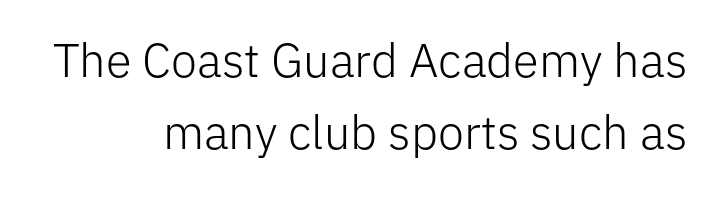
{"serif": "no", "italic": "no", "bold": "no", "weight": "light", "width": "normal", "stroke_contrast": "low", "x_height": "medium", "monospaced": "no", "underline": "no", "align": "right", "line_spacing": "normal", "line_spacing_ratio": 1.54, "letter_spacing": "normal", "letter_spacing_em": 0.0, "glyph_px": 47}
